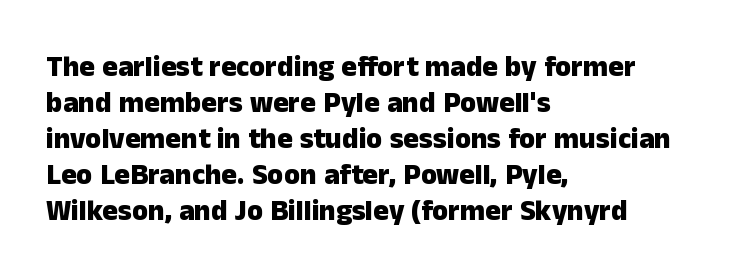
{"serif": "no", "italic": "no", "bold": "yes", "weight": "heavy", "width": "normal", "stroke_contrast": "low", "x_height": "medium", "monospaced": "no", "underline": "no", "align": "left", "line_spacing_ratio": 1.24, "letter_spacing": "normal", "letter_spacing_em": 0.0, "glyph_px": 29}
